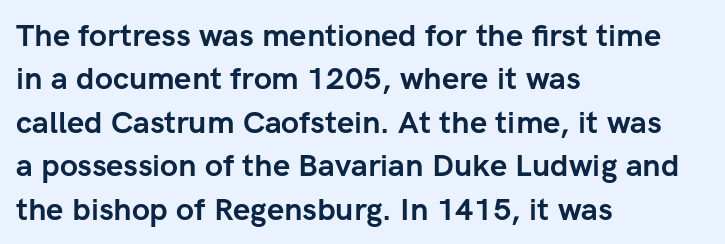
Q: Is the text bold? A: Yes.
Q: Is the text italic (slanted)? A: No, it is upright.
Q: Is the typeface a serif or a sans-serif typeface? A: Sans-serif.
Q: Is the text underlined? A: No.
Q: How is the paragraph aligned? A: Left-aligned.
Q: Is the spacing between letters normal or unusually wide? A: Normal.
Q: Is the spacing between lines tight, normal or loose? A: Normal.
Q: Width (condensed, normal, or wide)? A: Normal.
Q: Stroke contrast? A: Low.
Q: x-height? A: Medium.
Q: Monospaced? A: No.
